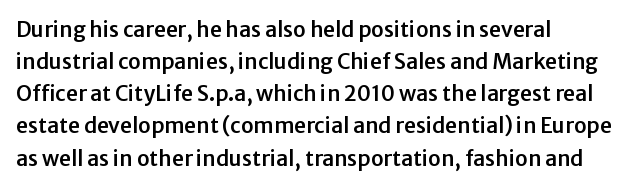
{"italic": "no", "underline": "no", "align": "left", "line_spacing": "normal", "line_spacing_ratio": 1.53, "letter_spacing": "normal", "letter_spacing_em": 0.0, "glyph_px": 21}
